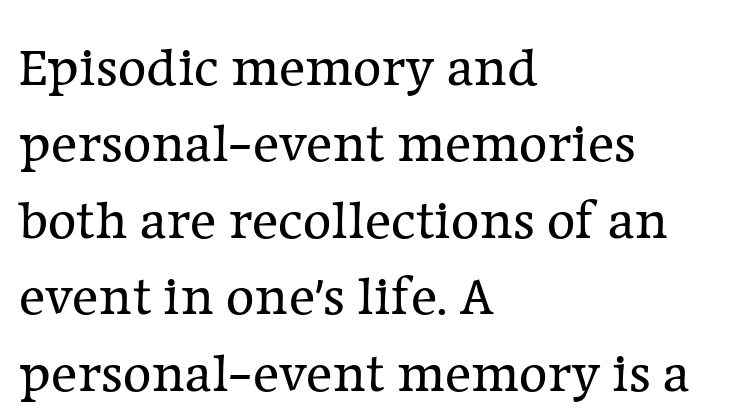
{"serif": "yes", "italic": "no", "bold": "no", "weight": "regular", "width": "normal", "stroke_contrast": "low", "x_height": "medium", "monospaced": "no", "underline": "no", "align": "left", "line_spacing": "normal", "line_spacing_ratio": 1.39, "letter_spacing": "normal", "letter_spacing_em": 0.0, "glyph_px": 55}
